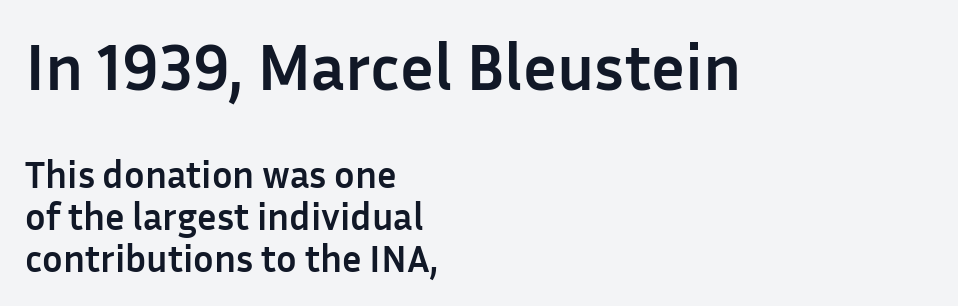
The image shows 66 px semibold sans-serif type, upright; set left-aligned, tight line spacing (1.1x), normal letter spacing, not underlined; the first (top) block is 1.74x larger; low stroke contrast and a medium x-height.
